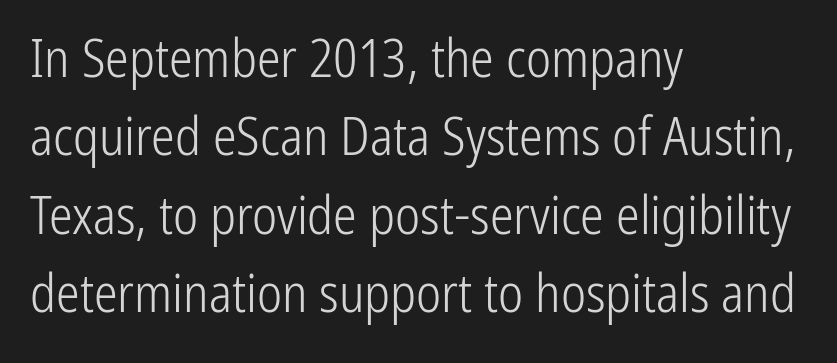
Q: Is the text bold? A: No.
Q: Is the text italic (slanted)? A: No, it is upright.
Q: Is the typeface a serif or a sans-serif typeface? A: Sans-serif.
Q: Is the text underlined? A: No.
Q: How is the paragraph aligned? A: Left-aligned.
Q: Is the spacing between letters normal or unusually wide? A: Normal.
Q: Is the spacing between lines tight, normal or loose? A: Normal.
Q: Width (condensed, normal, or wide)? A: Condensed.
Q: Stroke contrast? A: Low.
Q: x-height? A: Medium.
Q: Monospaced? A: No.
